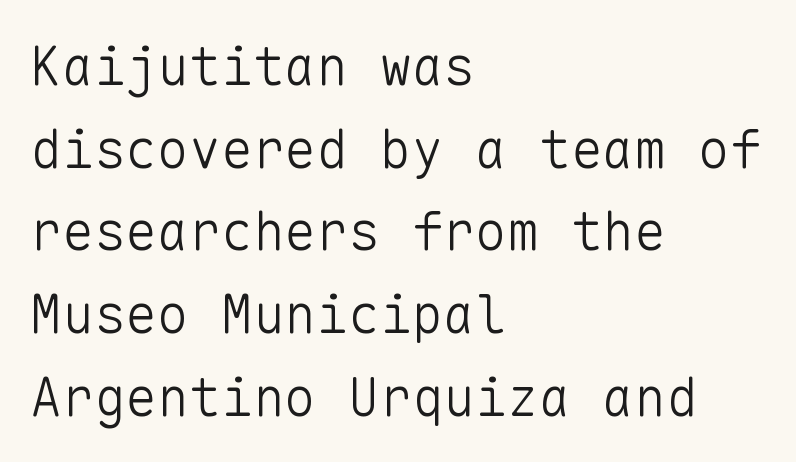
The image shows 53 px light sans-serif type, upright, monospaced; set left-aligned, normal line spacing (1.56x), normal letter spacing, not underlined; low stroke contrast and a medium x-height.
